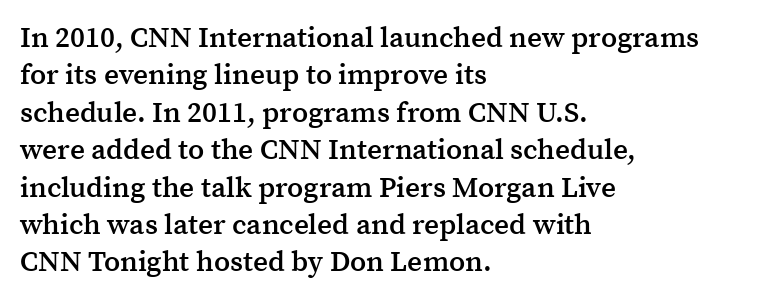
{"serif": "yes", "italic": "no", "bold": "semi", "weight": "semibold", "width": "normal", "stroke_contrast": "medium", "x_height": "medium", "monospaced": "no", "underline": "no", "align": "left", "line_spacing": "normal", "line_spacing_ratio": 1.29, "letter_spacing": "normal", "letter_spacing_em": 0.0, "glyph_px": 29}
